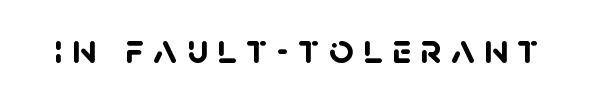
Type without underlining. Plenty of ink on the page — the face is bold. Here the designer chose a conventional face with non-uniform glyph widths. The face used here is rendered with a markedly widened letterfit. No feet cap the strokes, marking this as sans-serif type.
